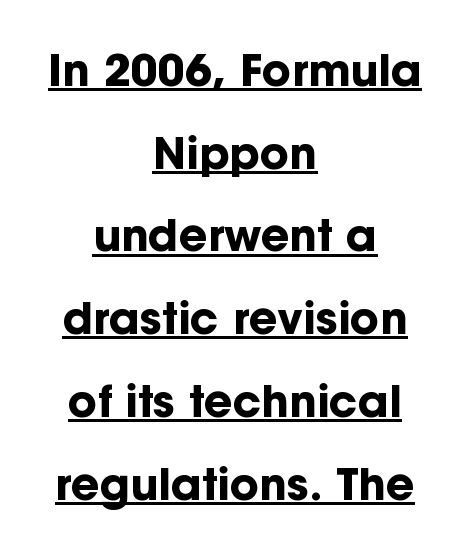
{"serif": "no", "italic": "no", "bold": "yes", "weight": "bold", "width": "normal", "stroke_contrast": "low", "x_height": "medium", "monospaced": "no", "underline": "yes", "align": "center", "line_spacing_ratio": 1.88, "letter_spacing": "normal", "letter_spacing_em": 0.0, "glyph_px": 44}
